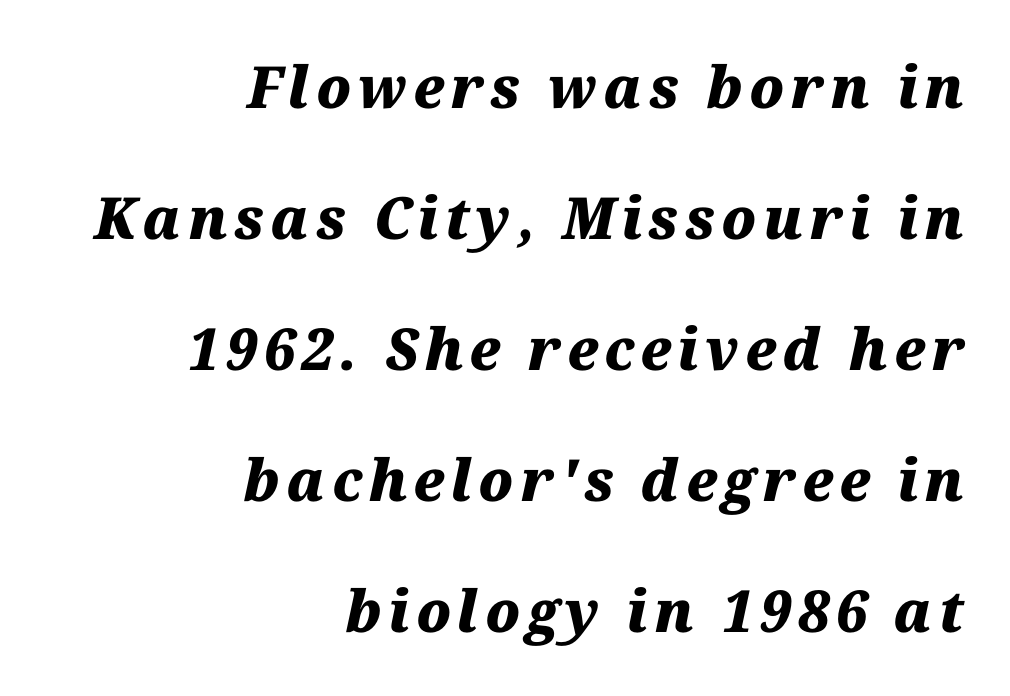
The leading is generous, giving the passage an open texture. The letters are slanted; this is an italic face. These lines are rendered in a variable-pitch font. Descenders hang freely into open space.
